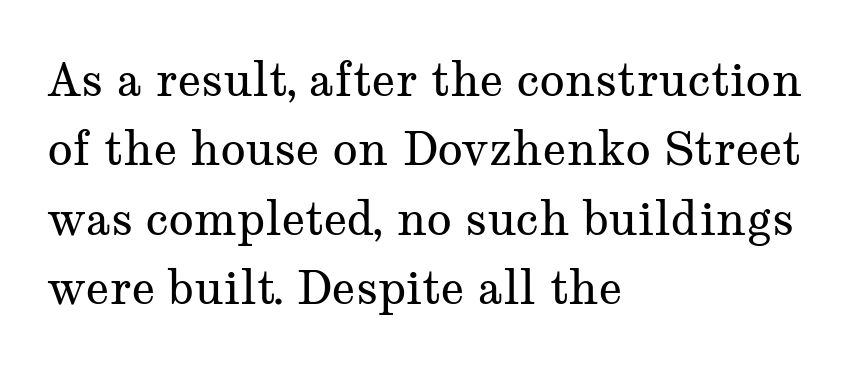
{"serif": "yes", "italic": "no", "bold": "no", "weight": "regular", "width": "wide", "stroke_contrast": "medium", "x_height": "medium", "monospaced": "no", "underline": "no", "align": "left", "line_spacing": "normal", "line_spacing_ratio": 1.51, "letter_spacing": "normal", "letter_spacing_em": 0.0, "glyph_px": 46}
